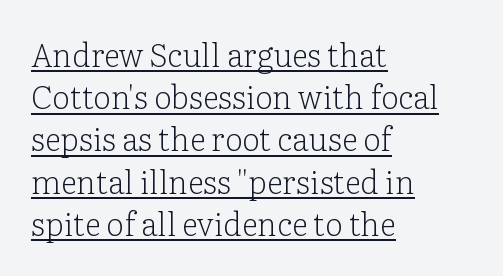
Q: Is the text bold? A: No.
Q: Is the text italic (slanted)? A: No, it is upright.
Q: Is the typeface a serif or a sans-serif typeface? A: Serif.
Q: Is the text underlined? A: Yes.
Q: How is the paragraph aligned? A: Left-aligned.
Q: Is the spacing between letters normal or unusually wide? A: Normal.
Q: Is the spacing between lines tight, normal or loose? A: Normal.
Q: Width (condensed, normal, or wide)? A: Normal.
Q: Stroke contrast? A: Low.
Q: x-height? A: Medium.
Q: Monospaced? A: No.
